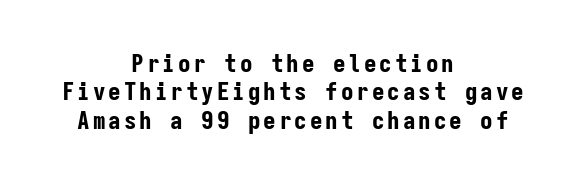
Descenders hang freely into open space. Each new line begins almost immediately beneath the previous one. It's the straight-up-and-down kind of type. The passage is arranged like a title page — every line centered.
